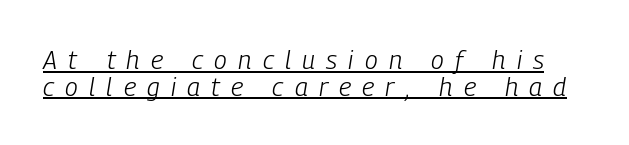
Q: Is the text bold? A: No.
Q: Is the text italic (slanted)? A: Yes, it leans right by about 9 degrees.
Q: Is the text underlined? A: Yes.
Q: Is the spacing between letters normal or unusually wide? A: Unusually wide.
Q: Is the spacing between lines tight, normal or loose? A: Tight.
